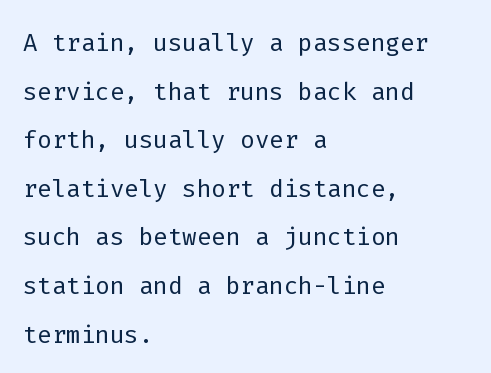
The image shows 34 px light sans-serif type, upright, monospaced; set left-aligned, normal line spacing (1.43x), normal letter spacing, not underlined; low stroke contrast and a medium x-height.
